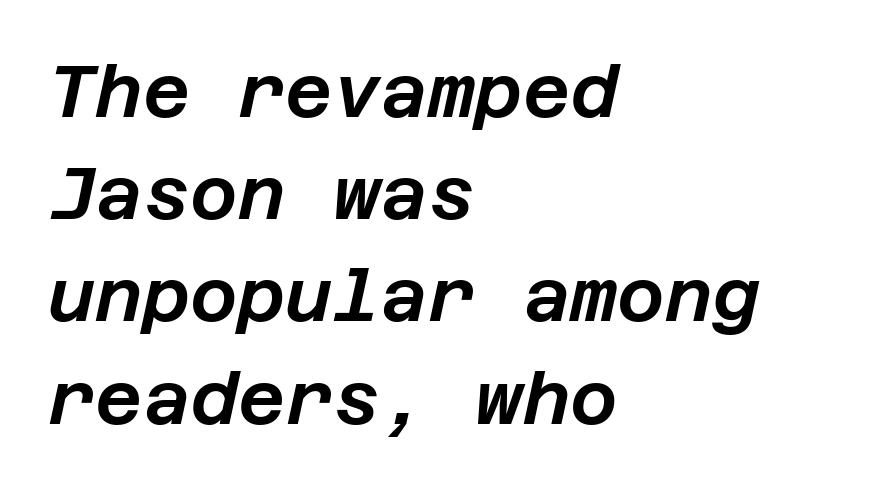
Is there much room between lines? A standard amount, neither cramped nor airy. The type is set solid horizontally, with unmodified tracking. Every row of glyphs begins at an identical x-position on the left. The foot of each line stays bare and open. A typesetter would mark this as italic.
